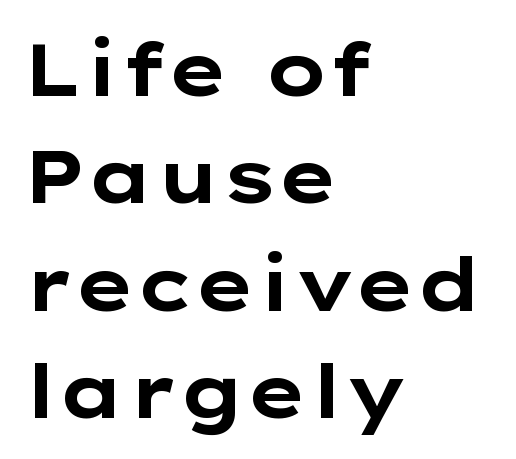
The image shows 74 px bold, wide sans-serif type, upright; set left-aligned, normal line spacing (1.45x), normal letter spacing, not underlined; low stroke contrast and a medium x-height.
